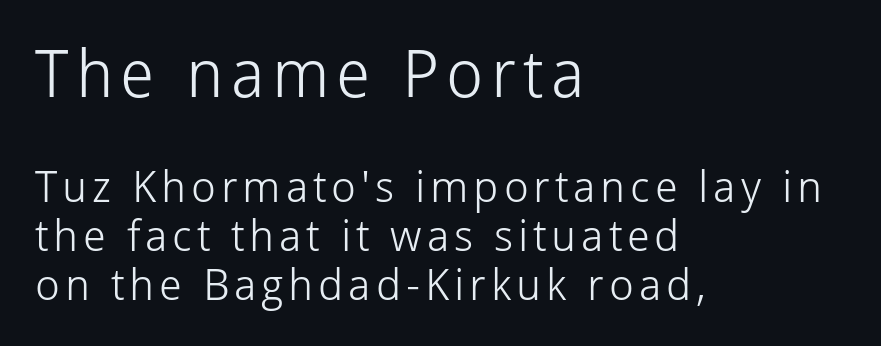
Q: Is the text bold? A: No.
Q: Is the text italic (slanted)? A: No, it is upright.
Q: Is the typeface a serif or a sans-serif typeface? A: Sans-serif.
Q: Is the text underlined? A: No.
Q: How is the paragraph aligned? A: Left-aligned.
Q: Is the spacing between lines tight, normal or loose? A: Tight.
Q: Which block of text is set in a larger size, the first (top) or the second (bottom)? A: The first (top) one.
Q: Width (condensed, normal, or wide)? A: Normal.
Q: Stroke contrast? A: Low.
Q: x-height? A: Medium.
Q: Monospaced? A: No.
